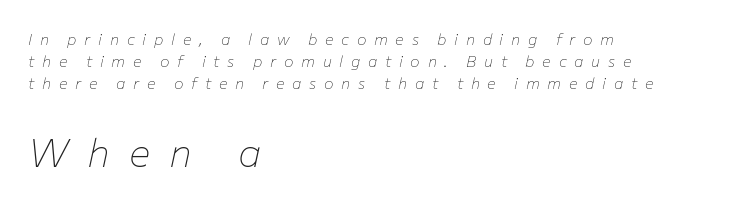
Q: Is the text bold? A: No.
Q: Is the text italic (slanted)? A: Yes, it leans right by about 12 degrees.
Q: Is the text underlined? A: No.
Q: How is the paragraph aligned? A: Left-aligned.
Q: Is the spacing between letters normal or unusually wide? A: Unusually wide.
Q: Is the spacing between lines tight, normal or loose? A: Normal.
Q: Which block of text is set in a larger size, the first (top) or the second (bottom)? A: The second (bottom) one.
Q: Width (condensed, normal, or wide)? A: Normal.
Q: Stroke contrast? A: Low.
Q: x-height? A: Medium.
Q: Monospaced? A: No.
